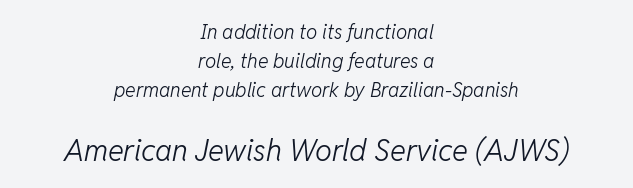
The image shows 30 px light type, italic (leaning right); set centered, normal line spacing (1.46x), normal letter spacing, not underlined; the second (bottom) block is 1.5x larger; low stroke contrast and a medium x-height.
